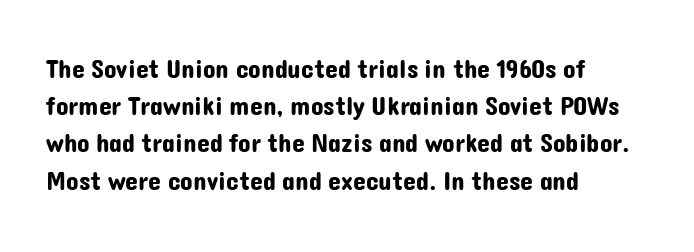
Q: Is the text italic (slanted)? A: No, it is upright.
Q: Is the text underlined? A: No.
Q: How is the paragraph aligned? A: Left-aligned.
Q: Is the spacing between letters normal or unusually wide? A: Normal.
Q: Is the spacing between lines tight, normal or loose? A: Normal.
